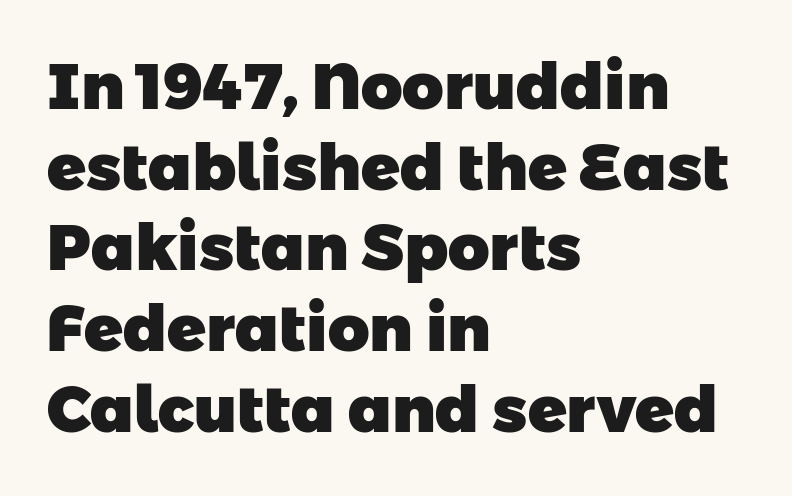
{"serif": "no", "bold": "yes", "weight": "heavy", "width": "normal", "stroke_contrast": "low", "x_height": "medium", "monospaced": "no", "underline": "no", "align": "left", "line_spacing": "normal", "line_spacing_ratio": 1.26, "letter_spacing": "normal", "letter_spacing_em": 0.0, "glyph_px": 64}
